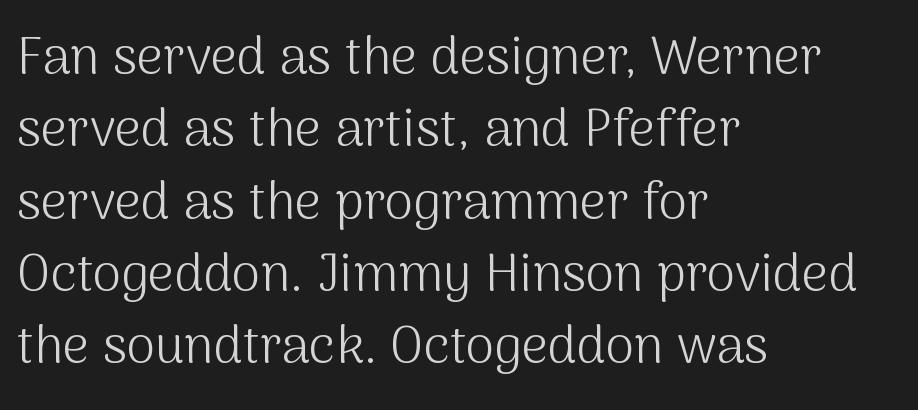
The image shows 52 px light sans-serif type, upright; set left-aligned, normal line spacing (1.39x), normal letter spacing, not underlined; medium stroke contrast and a medium x-height.
